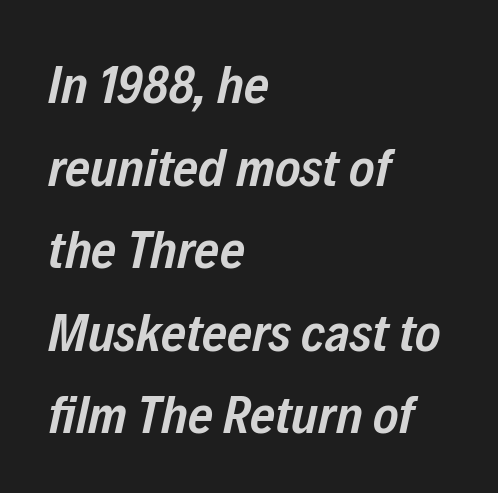
Q: Is the text bold? A: Semi-bold.
Q: Is the text italic (slanted)? A: Yes, it leans right by about 12 degrees.
Q: Is the text underlined? A: No.
Q: How is the paragraph aligned? A: Left-aligned.
Q: Is the spacing between letters normal or unusually wide? A: Normal.
Q: Is the spacing between lines tight, normal or loose? A: Normal.
Q: Width (condensed, normal, or wide)? A: Condensed.
Q: Stroke contrast? A: Low.
Q: x-height? A: Medium.
Q: Monospaced? A: No.
